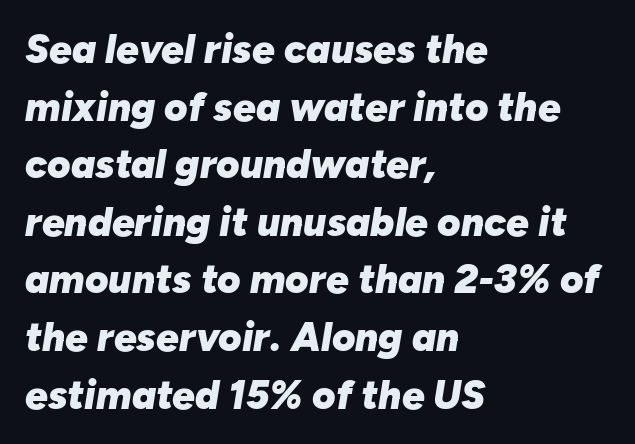
The letters advance in unequal steps, a hallmark of proportional type. Is the letter spacing exaggerated? No — it looks like the ordinary default. The rendering uses a moderate line-height, typical for paragraphs. Plain, unruled lines of type. This is oblique type, the kind used for emphasis or titles.
